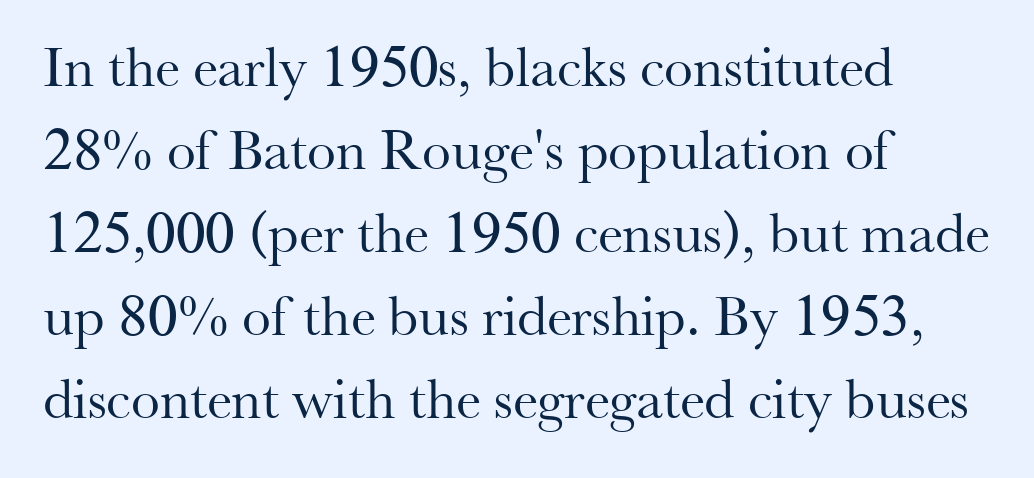
Q: Is the text bold? A: No.
Q: Is the text italic (slanted)? A: No, it is upright.
Q: Is the typeface a serif or a sans-serif typeface? A: Serif.
Q: Is the text underlined? A: No.
Q: How is the paragraph aligned? A: Left-aligned.
Q: Is the spacing between letters normal or unusually wide? A: Normal.
Q: Is the spacing between lines tight, normal or loose? A: Normal.
Q: Width (condensed, normal, or wide)? A: Normal.
Q: Stroke contrast? A: Medium.
Q: x-height? A: Small.
Q: Monospaced? A: No.
